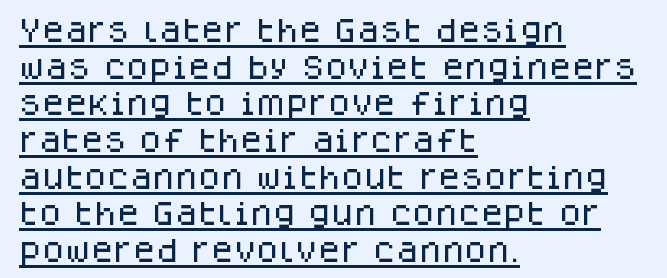
Students, observe: this is what conventionally led text looks like. The lettering stays uniformly vertical, giving the passage a roman look. Typeset ragged right — the left edge is the straight one. You could call the tracking neutral — neither tight nor loose. These characters rest on top of a visible drawn line.
